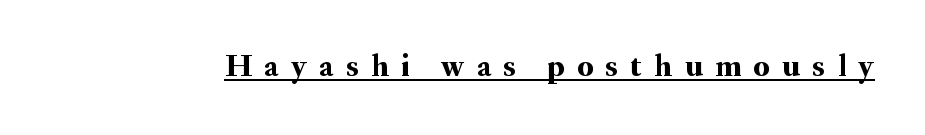
Q: Is the text italic (slanted)? A: No, it is upright.
Q: Is the typeface a serif or a sans-serif typeface? A: Serif.
Q: Is the text underlined? A: Yes.
Q: Is the spacing between letters normal or unusually wide? A: Unusually wide.
Q: Width (condensed, normal, or wide)? A: Normal.
Q: Stroke contrast? A: Medium.
Q: x-height? A: Small.
Q: Monospaced? A: No.
